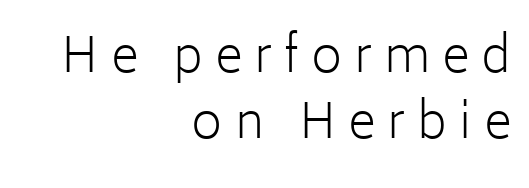
The image shows 48 px light sans-serif type, upright; set right-aligned, normal line spacing (1.37x), unusually wide letter spacing (+0.25 em), not underlined; low stroke contrast and a medium x-height.
